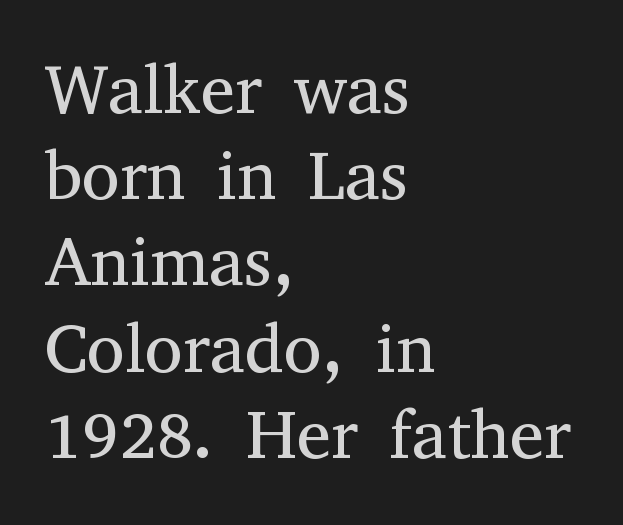
{"serif": "yes", "italic": "no", "bold": "no", "weight": "regular", "width": "normal", "stroke_contrast": "medium", "x_height": "medium", "monospaced": "no", "underline": "no", "align": "left", "line_spacing": "normal", "line_spacing_ratio": 1.25, "letter_spacing": "normal", "letter_spacing_em": 0.0, "glyph_px": 69}
